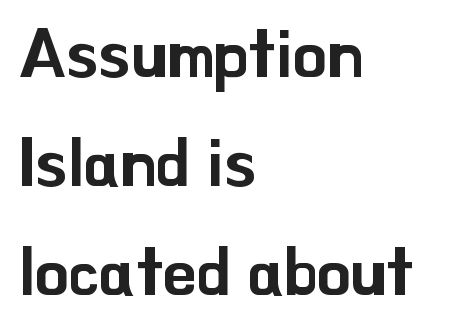
Posture: vertical. Regarding leading, the lines here are spaced in the standard way. Nope, no serifs anywhere on these letters. The passage shown is not underscored anywhere. Does the copy run flush right? No — it runs flush left. The line texture is even and compact thanks to regular tracking.
